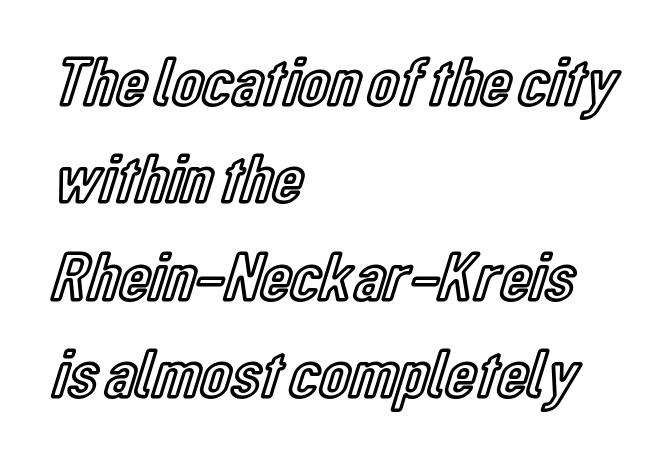
The image shows 70 px condensed type; set left-aligned, normal line spacing (1.39x), normal letter spacing, not underlined; a medium x-height.
